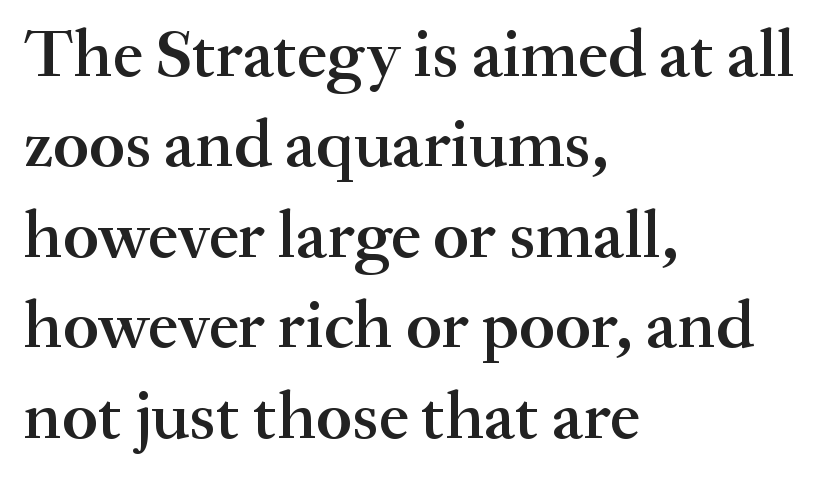
{"serif": "yes", "italic": "no", "bold": "semi", "weight": "semibold", "width": "normal", "stroke_contrast": "medium", "x_height": "small", "monospaced": "no", "underline": "no", "align": "left", "line_spacing": "normal", "line_spacing_ratio": 1.33, "letter_spacing": "normal", "letter_spacing_em": 0.0, "glyph_px": 68}
